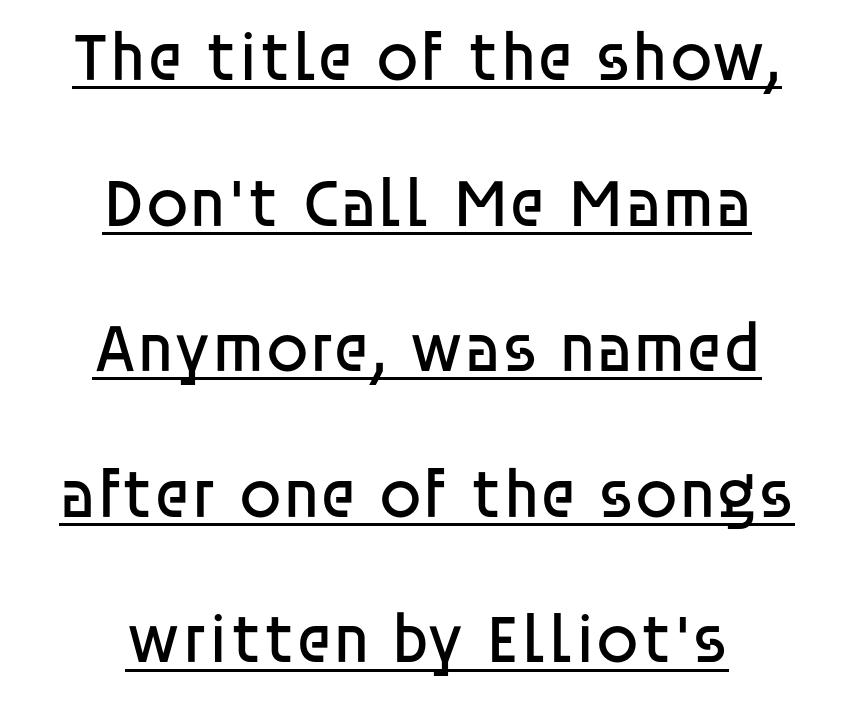
{"serif": "no", "italic": "no", "bold": "no", "weight": "regular", "width": "normal", "stroke_contrast": "low", "x_height": "large", "monospaced": "no", "underline": "yes", "align": "center", "line_spacing": "loose", "line_spacing_ratio": 2.11, "letter_spacing": "normal", "letter_spacing_em": 0.0, "glyph_px": 69}
